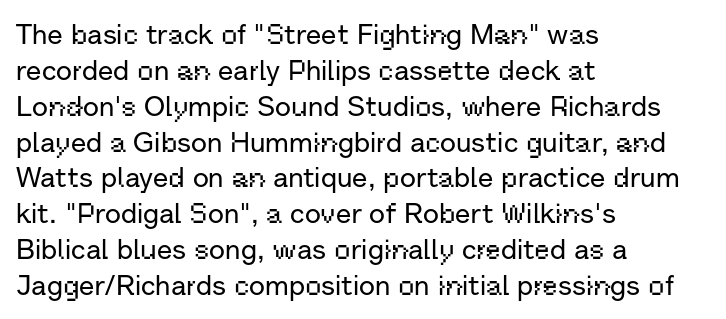
{"serif": "no", "italic": "no", "width": "normal", "stroke_contrast": "low", "x_height": "medium", "monospaced": "no", "underline": "no", "align": "left", "line_spacing": "normal", "line_spacing_ratio": 1.28, "letter_spacing": "normal", "letter_spacing_em": 0.0, "glyph_px": 28}
